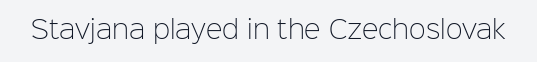
The image shows 25 px text type, upright; set normal letter spacing, not underlined.
